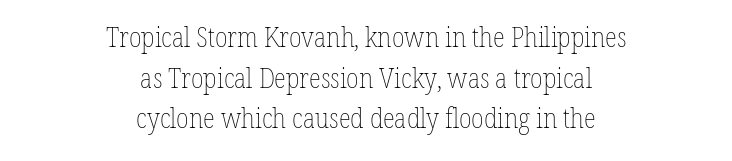
{"italic": "no", "bold": "no", "weight": "thin", "width": "condensed", "stroke_contrast": "low", "x_height": "medium", "monospaced": "no", "underline": "no", "align": "center", "line_spacing": "normal", "line_spacing_ratio": 1.45, "letter_spacing": "normal", "letter_spacing_em": 0.0, "glyph_px": 28}
